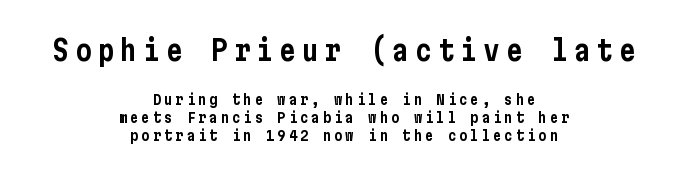
{"serif": "no", "italic": "no", "width": "condensed", "stroke_contrast": "low", "x_height": "medium", "underline": "no", "align": "center", "line_spacing": "normal", "line_spacing_ratio": 1.27, "letter_spacing": "wide", "letter_spacing_em": 0.21, "larger_block": "first", "size_ratio": 2.0, "glyph_px": 28}
